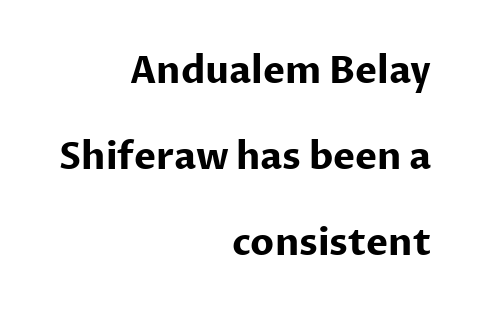
Q: Is the text bold? A: Yes.
Q: Is the text italic (slanted)? A: No, it is upright.
Q: Is the typeface a serif or a sans-serif typeface? A: Sans-serif.
Q: Is the text underlined? A: No.
Q: How is the paragraph aligned? A: Right-aligned.
Q: Is the spacing between letters normal or unusually wide? A: Normal.
Q: Is the spacing between lines tight, normal or loose? A: Loose.
Q: Width (condensed, normal, or wide)? A: Normal.
Q: Stroke contrast? A: Low.
Q: x-height? A: Medium.
Q: Monospaced? A: No.
